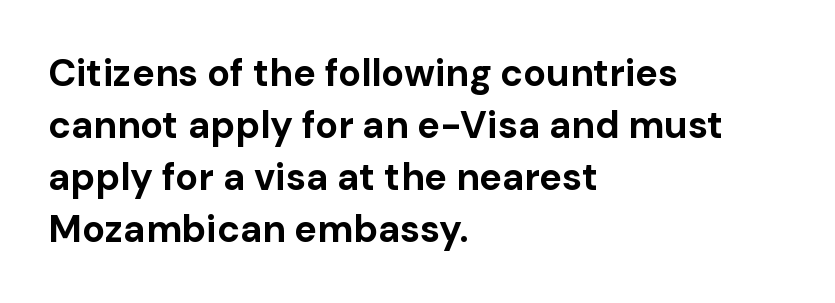
The image shows 38 px bold sans-serif type, upright; set left-aligned, normal line spacing (1.37x), normal letter spacing, not underlined; low stroke contrast and a medium x-height.
